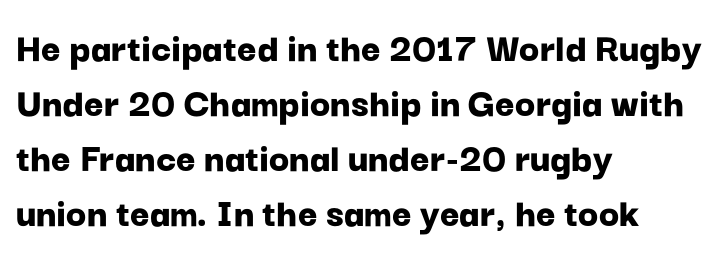
{"serif": "no", "italic": "no", "bold": "yes", "weight": "bold", "width": "normal", "stroke_contrast": "low", "x_height": "medium", "monospaced": "no", "underline": "no", "align": "left", "line_spacing": "normal", "line_spacing_ratio": 1.31, "letter_spacing": "normal", "letter_spacing_em": 0.0, "glyph_px": 42}
